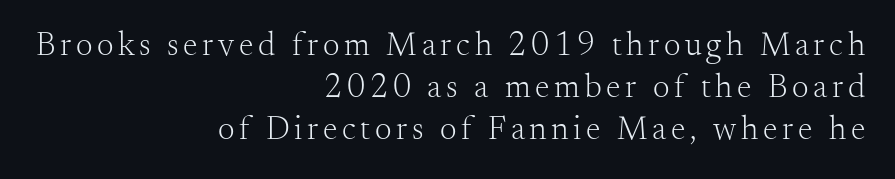
{"serif": "yes", "italic": "no", "bold": "no", "weight": "light", "width": "normal", "stroke_contrast": "medium", "x_height": "small", "monospaced": "no", "underline": "no", "align": "right", "line_spacing": "normal", "line_spacing_ratio": 1.28, "glyph_px": 33}
